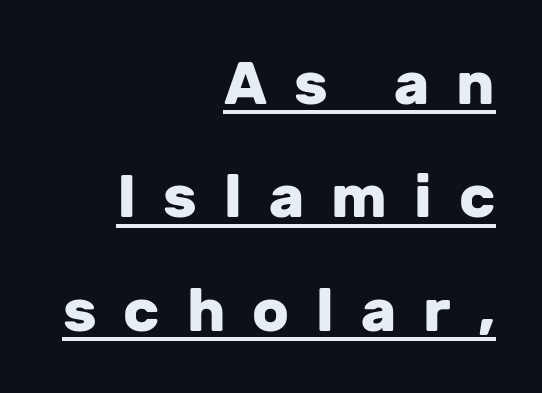
The passage shown is typed in a proportional face where columns would drift. The specimen reads as upright at a glance. The characters display no serif detailing; their extremities are plain. Line endings align vertically; line beginnings do not. Words appear elongated and porous because spacing is wide. Each line of the rendering has a horizontal stroke beneath the glyphs.
